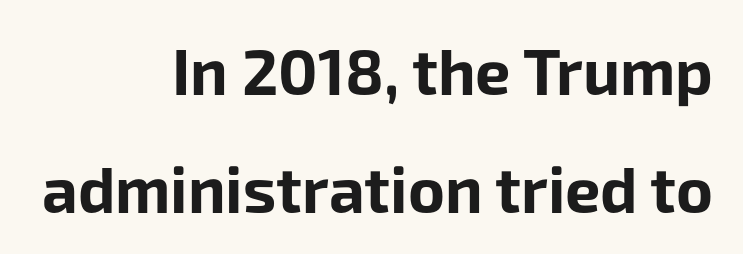
Posture: vertical. How are the letters spaced? Ordinarily, with no added tracking. Leftover space on each line is placed entirely before the opening word. A sans-serif font was chosen for this passage.
